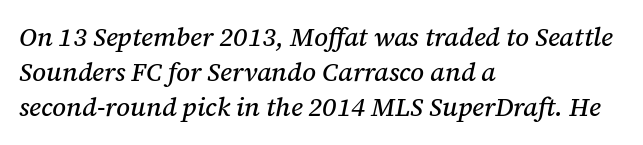
The image shows 26 px text type, italic (leaning right); set left-aligned, normal line spacing (1.35x), normal letter spacing, not underlined.
